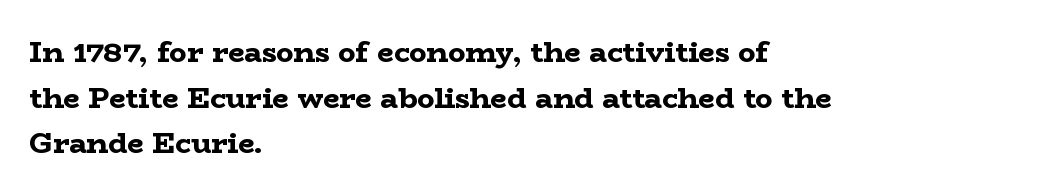
A typesetter would call this leading conventional body-copy spacing. No word sits above an underline. In terms of letterform style, serifs are clearly present. The lines in this sample share a left origin and differ only in where they stop. The passage shown is typed in a proportional face where columns would drift.
